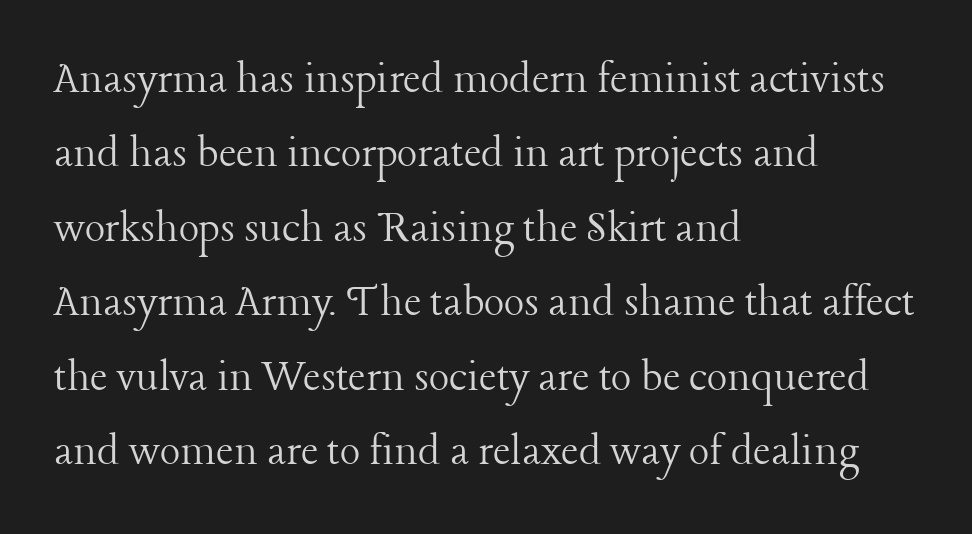
The image shows 48 px light serif type, upright; set left-aligned, normal line spacing (1.55x), normal letter spacing, not underlined; low stroke contrast and a medium x-height.
